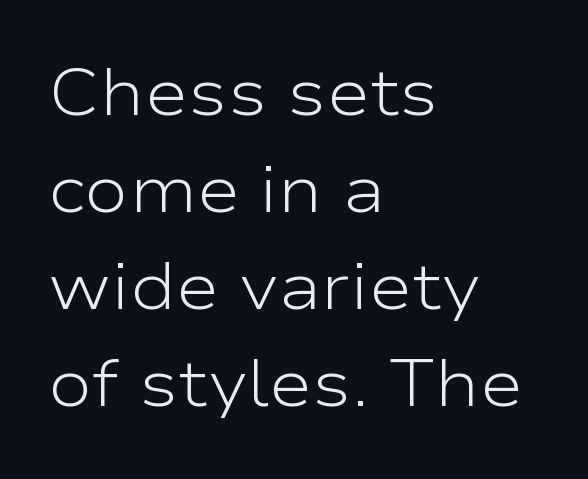
{"serif": "no", "italic": "no", "bold": "no", "weight": "light", "width": "wide", "stroke_contrast": "low", "x_height": "medium", "monospaced": "no", "underline": "no", "align": "left", "line_spacing": "normal", "line_spacing_ratio": 1.47, "letter_spacing": "normal", "letter_spacing_em": 0.0, "glyph_px": 66}
